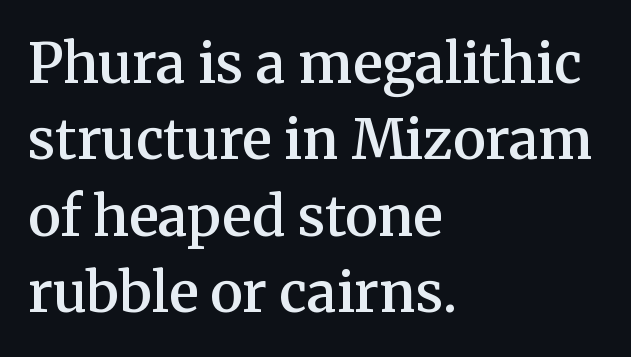
The leading is moderate, giving the passage an even texture. The passage shown is not underscored anywhere. This sample uses a serif face. Does extra space separate the letters? No, they use regular spacing.
